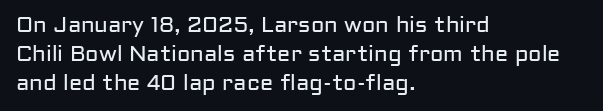
{"italic": "no", "bold": "no", "underline": "no", "align": "left", "line_spacing": "normal", "line_spacing_ratio": 1.31, "letter_spacing": "normal", "letter_spacing_em": 0.0, "glyph_px": 22}
